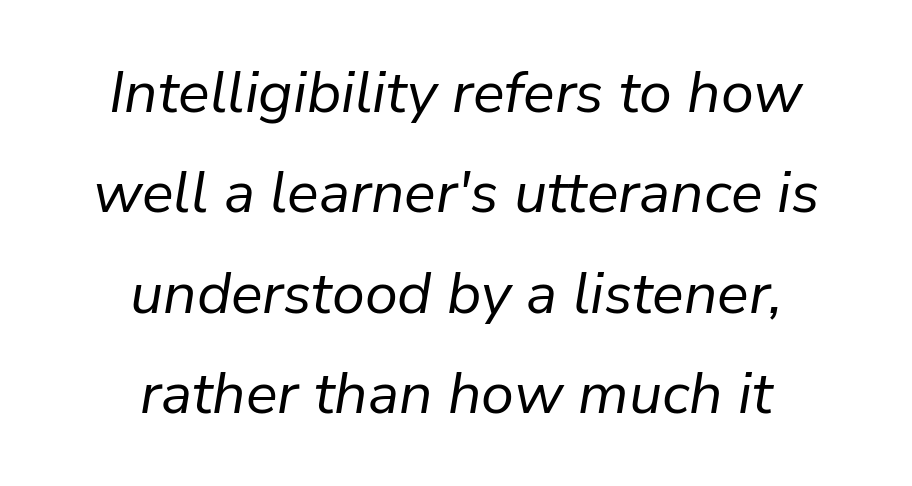
Q: Is the text bold? A: No.
Q: Is the text italic (slanted)? A: Yes, it leans right by about 9 degrees.
Q: Is the text underlined? A: No.
Q: How is the paragraph aligned? A: Centered.
Q: Is the spacing between letters normal or unusually wide? A: Normal.
Q: Is the spacing between lines tight, normal or loose? A: Normal.
Q: Width (condensed, normal, or wide)? A: Normal.
Q: Stroke contrast? A: Low.
Q: x-height? A: Medium.
Q: Monospaced? A: No.
